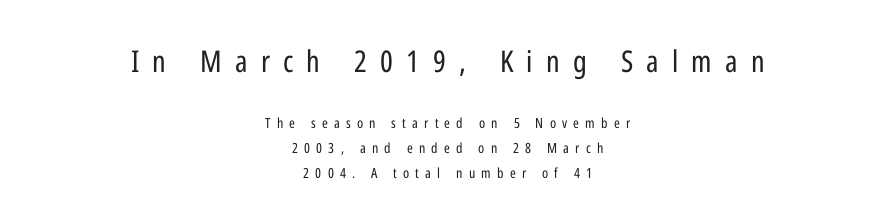
Q: Is the text bold? A: No.
Q: Is the text italic (slanted)? A: No, it is upright.
Q: Is the typeface a serif or a sans-serif typeface? A: Sans-serif.
Q: Is the text underlined? A: No.
Q: How is the paragraph aligned? A: Centered.
Q: Is the spacing between letters normal or unusually wide? A: Unusually wide.
Q: Which block of text is set in a larger size, the first (top) or the second (bottom)? A: The first (top) one.
Q: Width (condensed, normal, or wide)? A: Condensed.
Q: Stroke contrast? A: Low.
Q: x-height? A: Medium.
Q: Monospaced? A: No.
